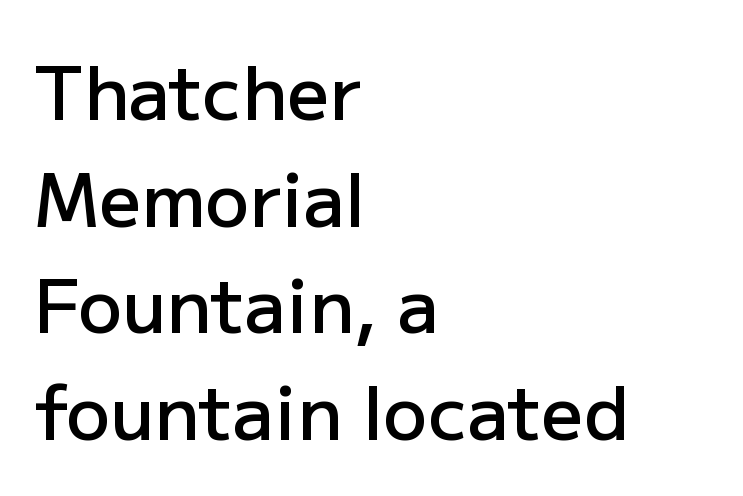
This is moderately heavy type, rendered in semibold. The type family on display is of the sans-serif kind. These lines stack with their left ends in a neat column. Is this a fixed-width face? No — the glyphs have proportional, varying widths. Ordinary non-slanted type is in use. The designer left line spacing at the default.
